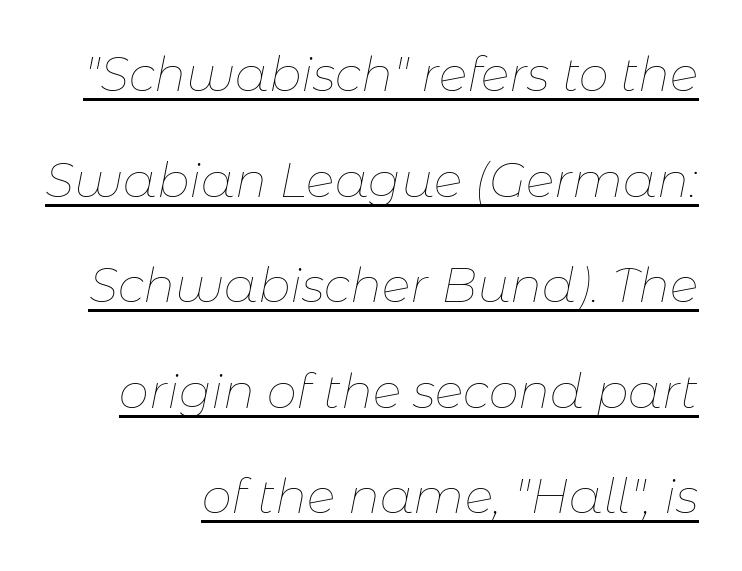
Q: Is the text bold? A: No.
Q: Is the text italic (slanted)? A: Yes, it leans right by about 11 degrees.
Q: Is the text underlined? A: Yes.
Q: How is the paragraph aligned? A: Right-aligned.
Q: Is the spacing between letters normal or unusually wide? A: Normal.
Q: Is the spacing between lines tight, normal or loose? A: Loose.
Q: Width (condensed, normal, or wide)? A: Normal.
Q: Stroke contrast? A: Low.
Q: x-height? A: Medium.
Q: Monospaced? A: No.
